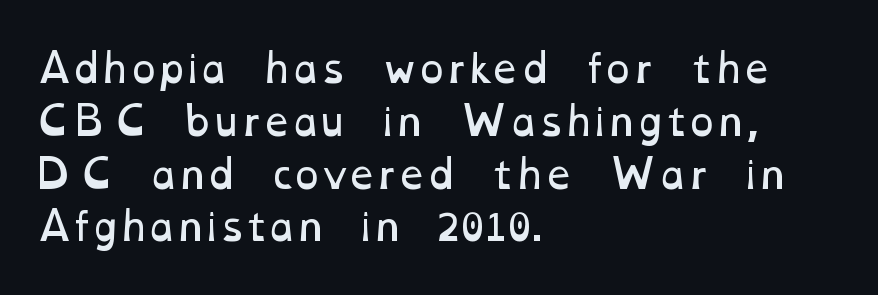
Q: Is the text bold? A: No.
Q: Is the text underlined? A: No.
Q: How is the paragraph aligned? A: Left-aligned.
Q: Is the spacing between letters normal or unusually wide? A: Normal.
Q: Is the spacing between lines tight, normal or loose? A: Normal.
Q: Width (condensed, normal, or wide)? A: Wide.
Q: Stroke contrast? A: Low.
Q: x-height? A: Medium.
Q: Monospaced? A: No.
